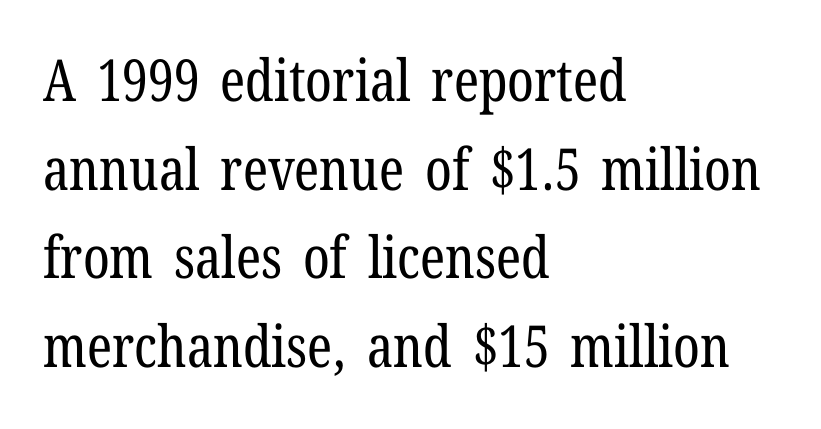
The image shows 58 px regular-weight, condensed serif type, upright; set left-aligned, normal line spacing (1.53x), normal letter spacing, not underlined; low stroke contrast and a medium x-height.
